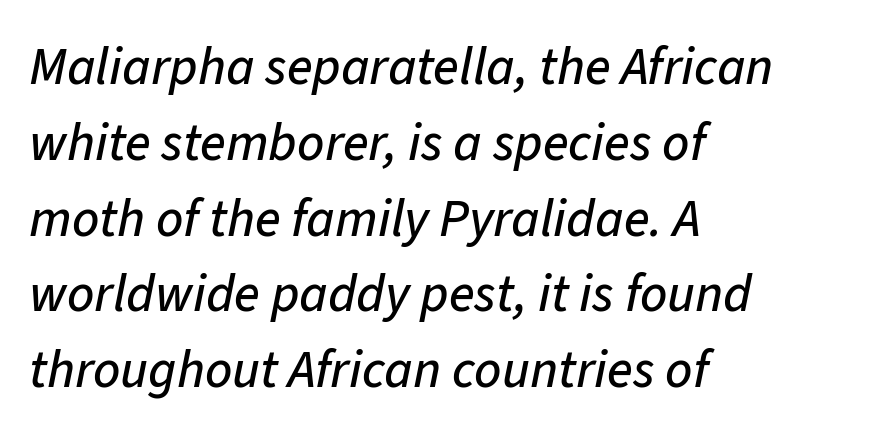
Here the designer chose a conventional face with non-uniform glyph widths. The space directly below the letters is spotless. A normal amount of white space separates one row of letters from the next. Compared with typical body copy, the letter spacing here is the same. The letters are slanted; this is an italic face.
